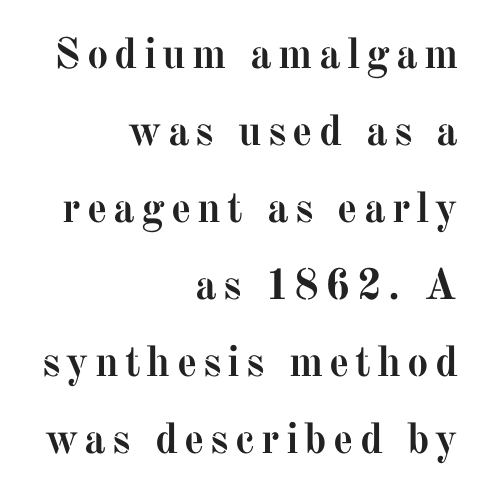
Think of a printed novel: that variable character pitch is what you see here. This rendering features lettering with no underline. The text block is weighted toward the right margin, trailing off unevenly leftward. Vertical strokes here are truly vertical. This is serif lettering, the kind often seen in printed books.
